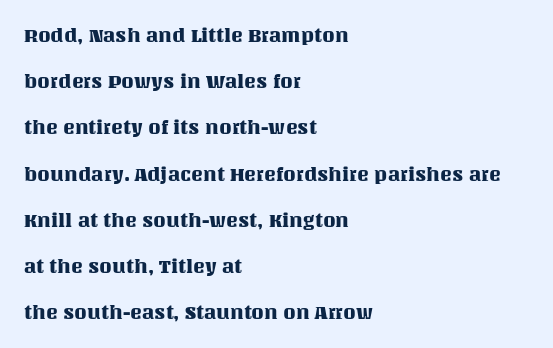
{"italic": "no", "underline": "no", "align": "left", "line_spacing": "loose", "line_spacing_ratio": 2.31, "letter_spacing": "normal", "letter_spacing_em": 0.0, "glyph_px": 20}
